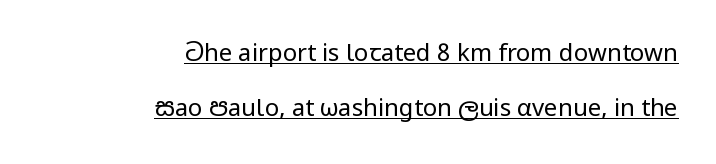
Posture: vertical. The letterforms sit at book weight or below. Observe the ordinary spacing: letters are neighbours, not strangers. Compared with typical paragraphs, the rows here are farther apart. Looks like someone drew a line under every word here. Notice how the passage keeps a crisp vertical edge on the right only.
